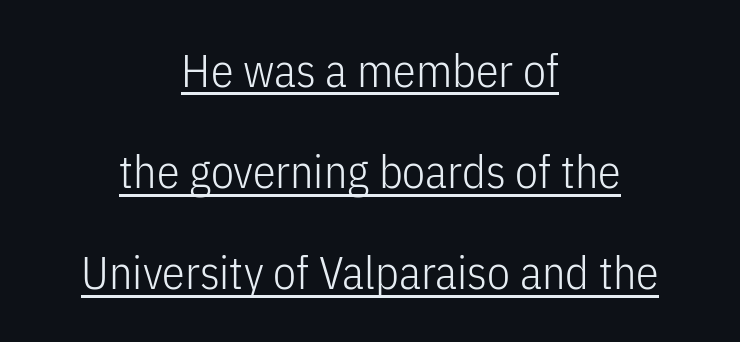
Q: Is the text bold? A: No.
Q: Is the text italic (slanted)? A: No, it is upright.
Q: Is the typeface a serif or a sans-serif typeface? A: Sans-serif.
Q: Is the text underlined? A: Yes.
Q: How is the paragraph aligned? A: Centered.
Q: Is the spacing between letters normal or unusually wide? A: Normal.
Q: Is the spacing between lines tight, normal or loose? A: Loose.
Q: Width (condensed, normal, or wide)? A: Condensed.
Q: Stroke contrast? A: Low.
Q: x-height? A: Medium.
Q: Monospaced? A: No.
